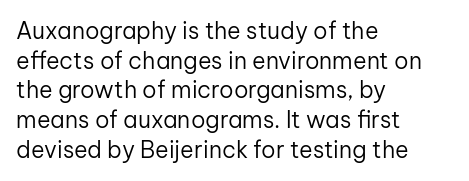
Q: Is the text bold? A: No.
Q: Is the text italic (slanted)? A: No, it is upright.
Q: Is the text underlined? A: No.
Q: How is the paragraph aligned? A: Left-aligned.
Q: Is the spacing between letters normal or unusually wide? A: Normal.
Q: Is the spacing between lines tight, normal or loose? A: Normal.
